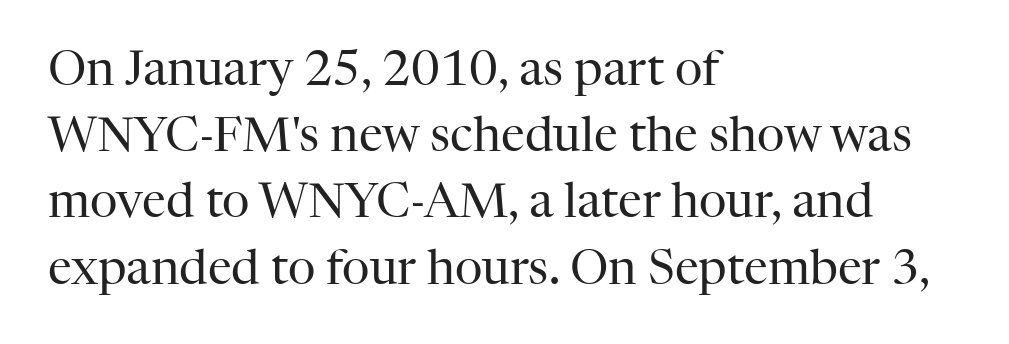
{"serif": "yes", "italic": "no", "bold": "no", "weight": "regular", "width": "normal", "stroke_contrast": "high", "x_height": "medium", "monospaced": "no", "underline": "no", "align": "left", "line_spacing": "normal", "line_spacing_ratio": 1.38, "letter_spacing": "normal", "letter_spacing_em": 0.0, "glyph_px": 48}
